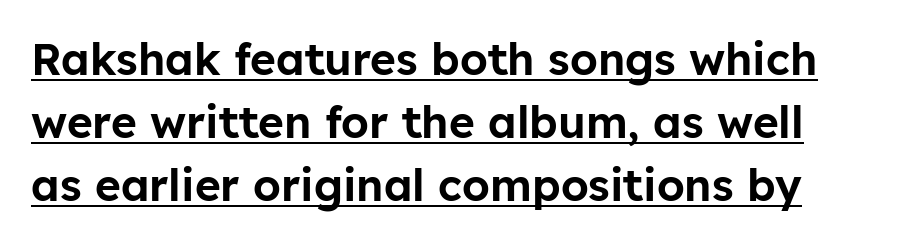
{"serif": "no", "italic": "no", "width": "normal", "stroke_contrast": "low", "x_height": "medium", "monospaced": "no", "underline": "yes", "line_spacing": "normal", "line_spacing_ratio": 1.43, "letter_spacing": "normal", "letter_spacing_em": 0.0, "glyph_px": 44}
